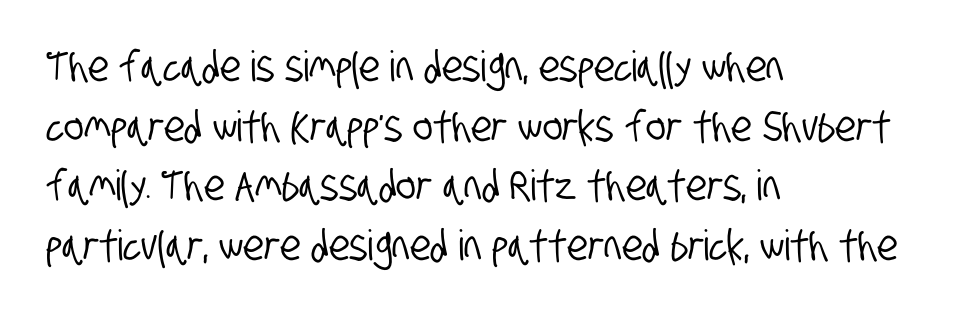
The image shows 42 px condensed sans-serif type; set left-aligned, normal line spacing (1.42x), normal letter spacing, not underlined; low stroke contrast and a large x-height.
